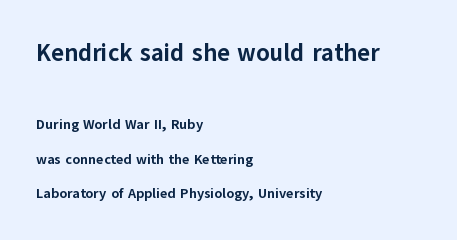
It's the straight-up-and-down kind of type. Does the bottom block carry the larger type? No, the top block does. Beneath every word, the page is bare. One glance says open: line gaps are wider than usual. Where is the straight margin? On the left. A dark, heavy texture on the line: the type is bold.
